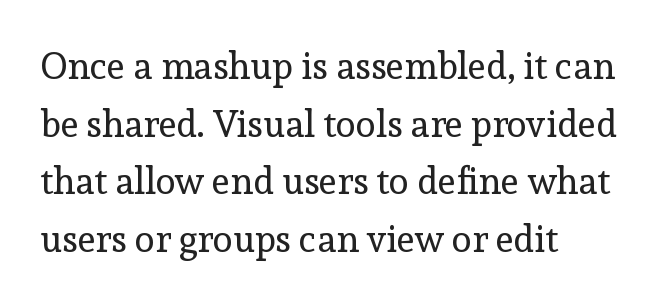
Think of a printed novel: that variable character pitch is what you see here. The strokes are not fattened; the text isn't bold. Check the space under the baseline: it is left empty. You could call the tracking neutral — neither tight nor loose.
